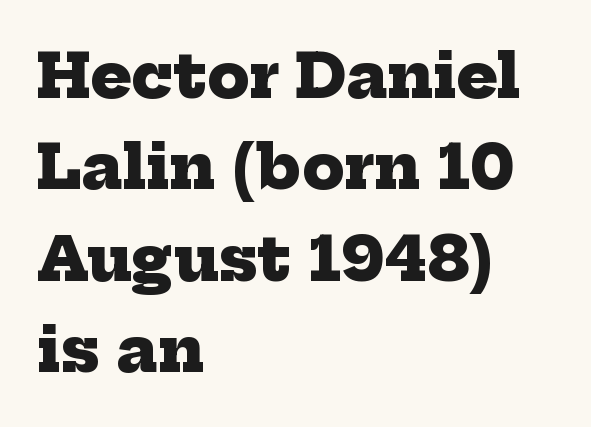
Q: Is the text bold? A: Yes.
Q: Is the typeface a serif or a sans-serif typeface? A: Serif.
Q: Is the text underlined? A: No.
Q: How is the paragraph aligned? A: Left-aligned.
Q: Is the spacing between letters normal or unusually wide? A: Normal.
Q: Is the spacing between lines tight, normal or loose? A: Normal.
Q: Width (condensed, normal, or wide)? A: Normal.
Q: Stroke contrast? A: Low.
Q: x-height? A: Medium.
Q: Monospaced? A: No.
